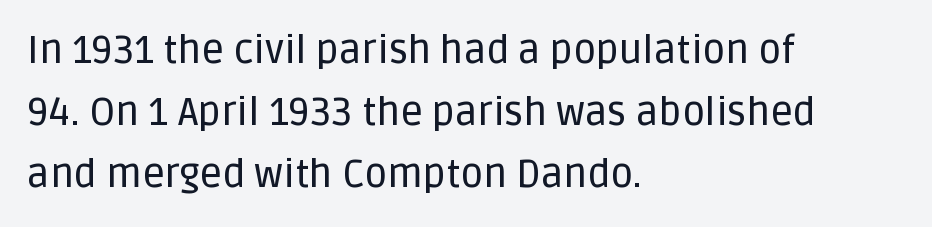
{"serif": "no", "italic": "no", "width": "normal", "stroke_contrast": "low", "x_height": "large", "monospaced": "no", "underline": "no", "align": "left", "line_spacing": "normal", "line_spacing_ratio": 1.59, "letter_spacing": "normal", "letter_spacing_em": 0.0, "glyph_px": 39}
